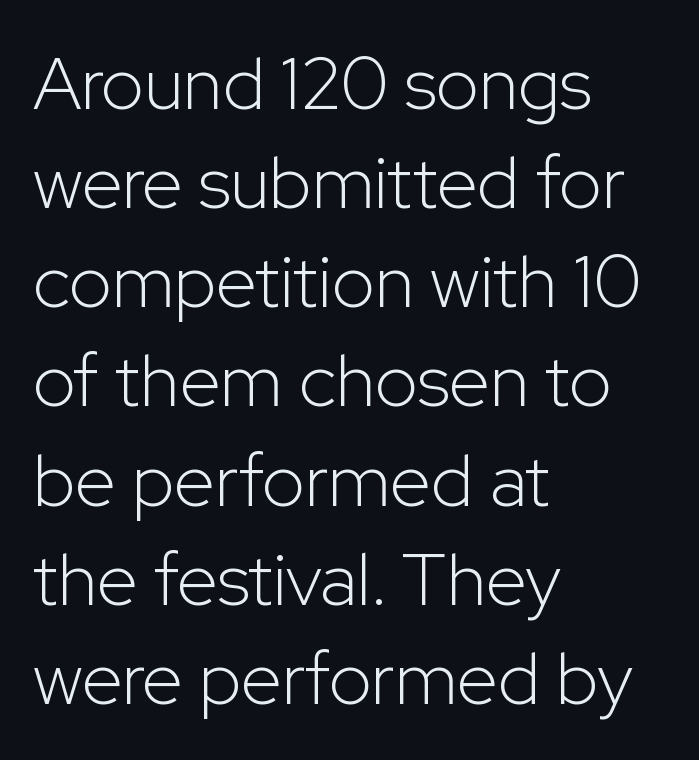
Beneath every word, the page is bare. The rendering anchors every line to the left-hand side. How would I describe the line gaps? Plain and ordinary. In terms of letterspacing, this is plain default setting. A typesetter would mark this as roman, not italic. The face used here is proportionally spaced, like ordinary book or web type.
